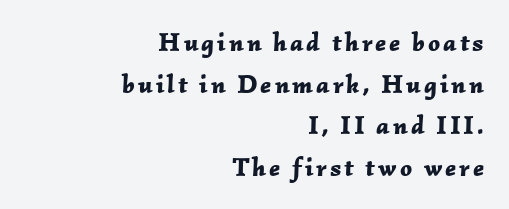
The image shows 26 px bold type, italic (leaning right); set right-aligned, normal line spacing (1.6x), not underlined.
